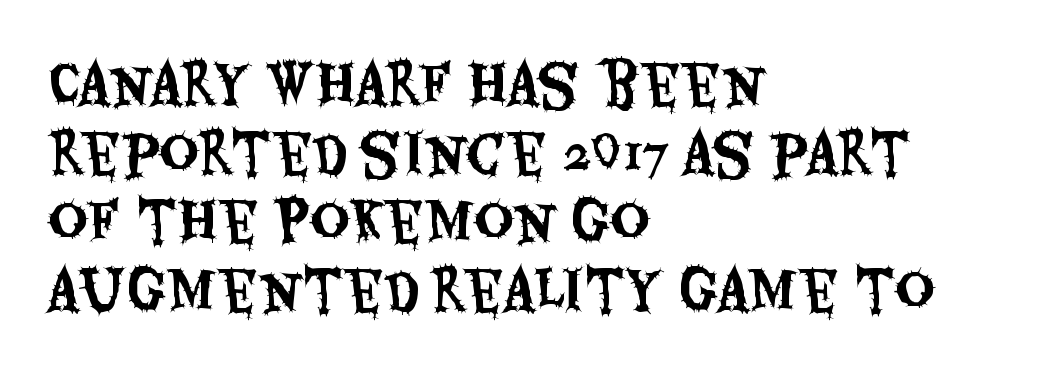
The image shows 54 px condensed sans-serif type, upright; set left-aligned, normal line spacing (1.27x), normal letter spacing, not underlined; medium stroke contrast and a large x-height.
